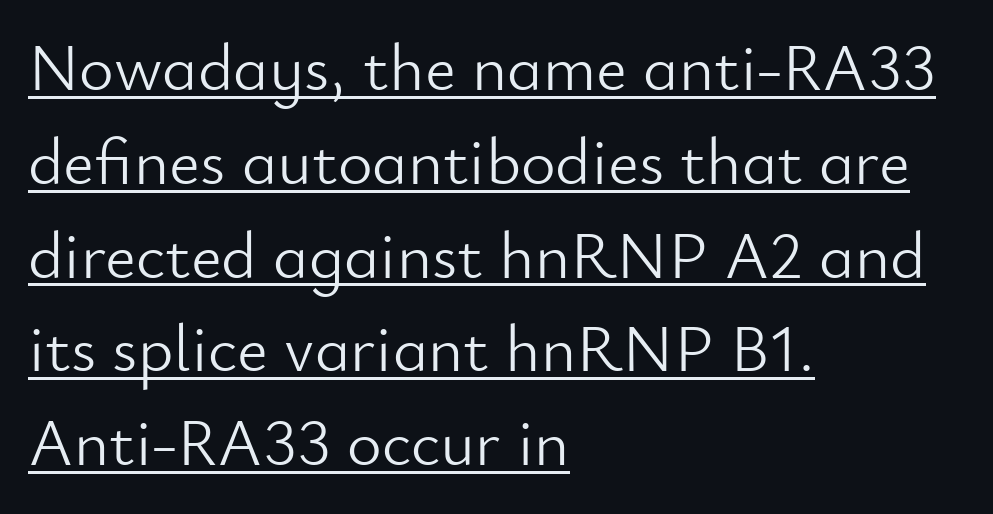
{"serif": "no", "italic": "no", "bold": "no", "weight": "light", "width": "normal", "stroke_contrast": "low", "x_height": "small", "monospaced": "no", "underline": "yes", "align": "left", "line_spacing": "normal", "line_spacing_ratio": 1.4, "letter_spacing": "normal", "letter_spacing_em": 0.0, "glyph_px": 67}
